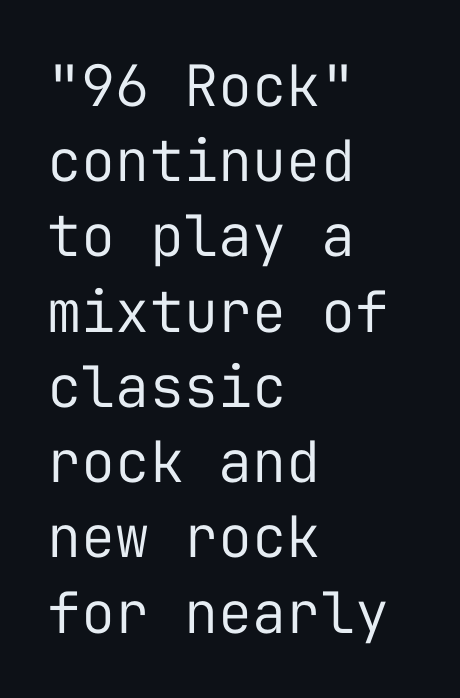
The image shows 57 px regular-weight sans-serif type, upright, monospaced; set left-aligned, normal line spacing (1.32x), normal letter spacing, not underlined; low stroke contrast and a medium x-height.
